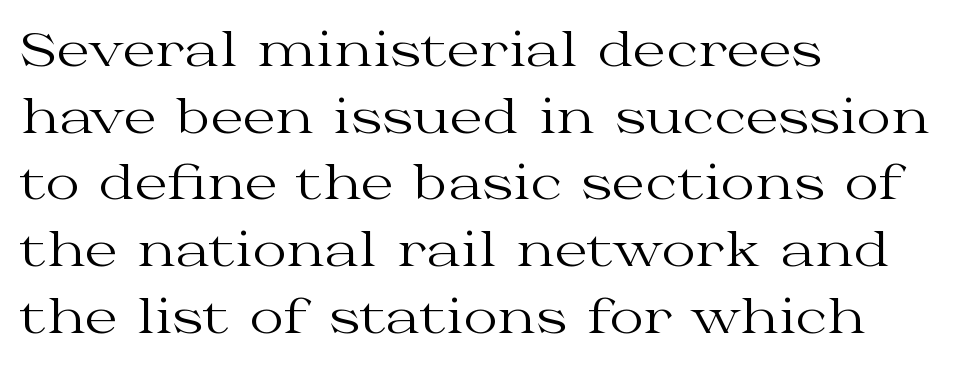
{"serif": "yes", "italic": "no", "bold": "no", "weight": "regular", "width": "wide", "stroke_contrast": "medium", "x_height": "medium", "monospaced": "no", "underline": "no", "align": "left", "line_spacing": "normal", "line_spacing_ratio": 1.42, "letter_spacing": "normal", "letter_spacing_em": 0.0, "glyph_px": 47}
